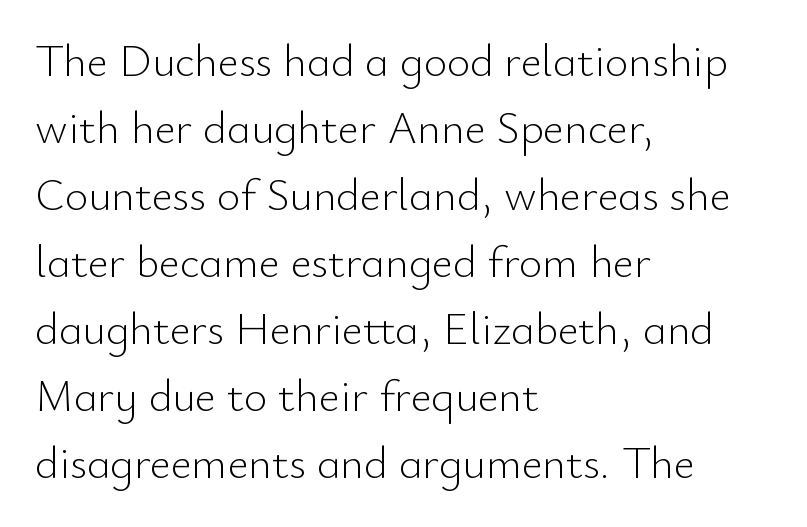
{"serif": "no", "italic": "no", "bold": "no", "weight": "light", "width": "normal", "stroke_contrast": "low", "x_height": "small", "monospaced": "no", "underline": "no", "align": "left", "line_spacing": "normal", "line_spacing_ratio": 1.49, "letter_spacing": "normal", "letter_spacing_em": 0.0, "glyph_px": 45}
